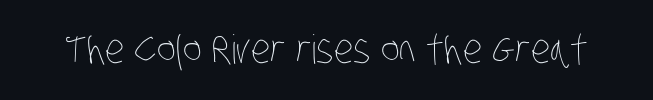
Heft: none added — not bold. Any mark beneath the type? The region is blank. Think of a printed novel: that variable character pitch is what you see here. The rendering keeps characters at their native spacing.
